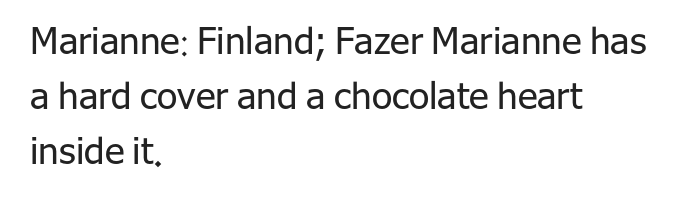
Q: Is the text bold? A: No.
Q: Is the text italic (slanted)? A: No, it is upright.
Q: Is the typeface a serif or a sans-serif typeface? A: Sans-serif.
Q: Is the text underlined? A: No.
Q: How is the paragraph aligned? A: Left-aligned.
Q: Is the spacing between letters normal or unusually wide? A: Normal.
Q: Is the spacing between lines tight, normal or loose? A: Normal.
Q: Width (condensed, normal, or wide)? A: Normal.
Q: Stroke contrast? A: Low.
Q: x-height? A: Medium.
Q: Monospaced? A: No.
